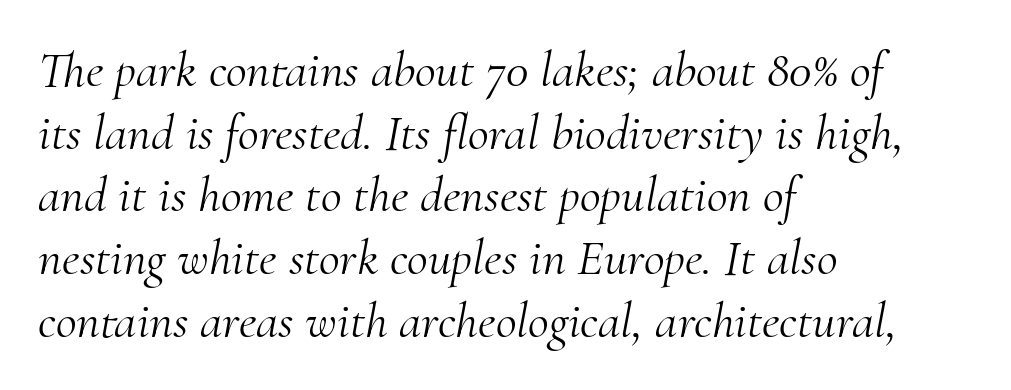
Here the designer chose a conventional face with non-uniform glyph widths. Check where the strokes stop: tiny serifs finish them off. The cut favours lightness, reaching ordinary text weight at its darkest. Rule under the text: the space is simply empty. Horizontally, the lines are justified to the leading edge only.
